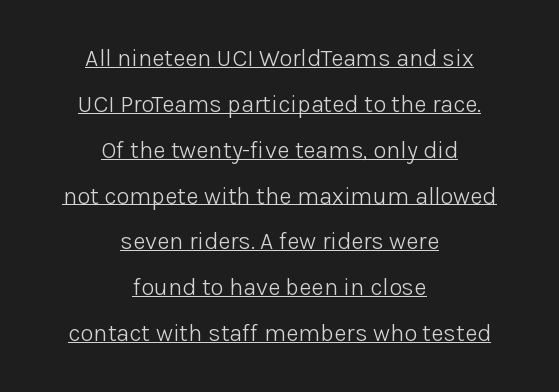
In designer terms, the underline attribute is active on this setting. Letters have the restrained weight of plain body copy at most. Default kerning and tracking; the words read as compact shapes. Nope, not italic — everything's standing straight.
